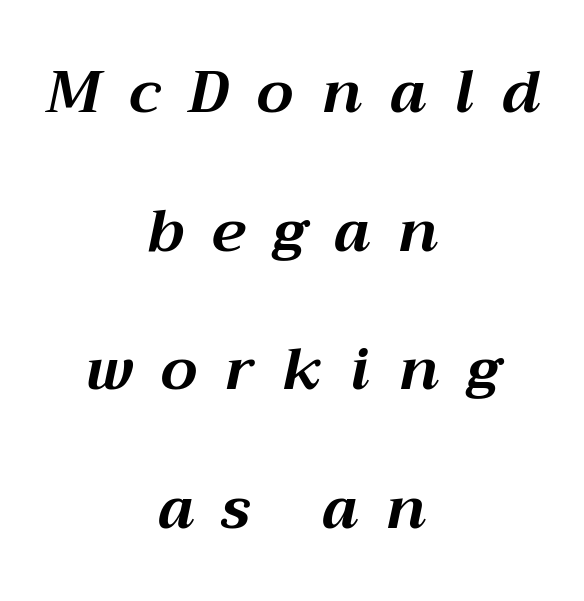
{"italic": "yes", "lean": "right", "slant_degrees": 12, "bold": "yes", "weight": "bold", "width": "normal", "stroke_contrast": "medium", "x_height": "medium", "monospaced": "no", "underline": "no", "align": "center", "line_spacing": "loose", "line_spacing_ratio": 2.35, "letter_spacing": "wide", "letter_spacing_em": 0.48, "glyph_px": 59}
